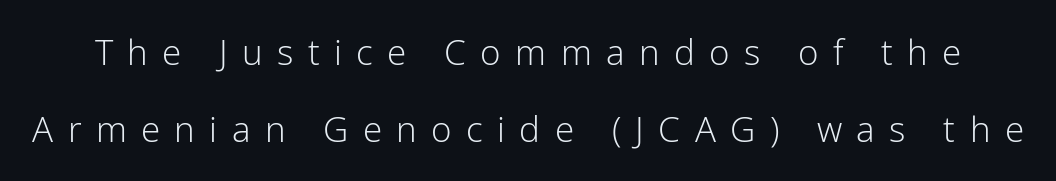
Q: Is the text bold? A: No.
Q: Is the text italic (slanted)? A: No, it is upright.
Q: Is the typeface a serif or a sans-serif typeface? A: Sans-serif.
Q: Is the text underlined? A: No.
Q: Is the spacing between letters normal or unusually wide? A: Unusually wide.
Q: Is the spacing between lines tight, normal or loose? A: Loose.
Q: Width (condensed, normal, or wide)? A: Normal.
Q: Stroke contrast? A: Low.
Q: x-height? A: Medium.
Q: Monospaced? A: No.
